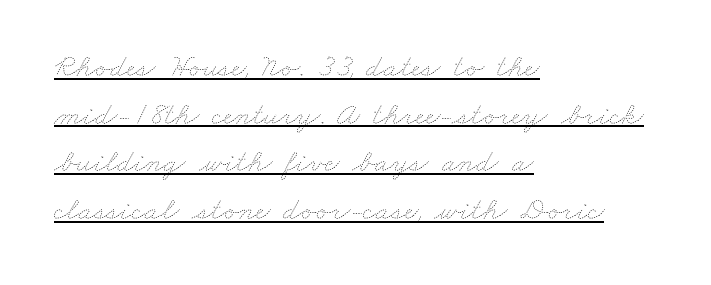
{"bold": "no", "weight": "thin", "width": "wide", "stroke_contrast": "low", "x_height": "small", "monospaced": "no", "underline": "yes", "align": "left", "line_spacing": "normal", "line_spacing_ratio": 1.49, "letter_spacing": "normal", "letter_spacing_em": 0.0, "glyph_px": 32}
